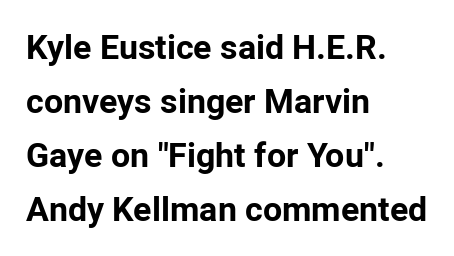
Characters follow at the spacing the type designer built in. Left-aligned paragraph, ragged on the right. Note the varied advance widths — an 'i' is clearly narrower than an 'm'. Its strokes are broad and dark, the hallmark of bold type. Is this a sans? Yes — the strokes have no serifs. What's the leading like? Ordinary, nothing unusual.
